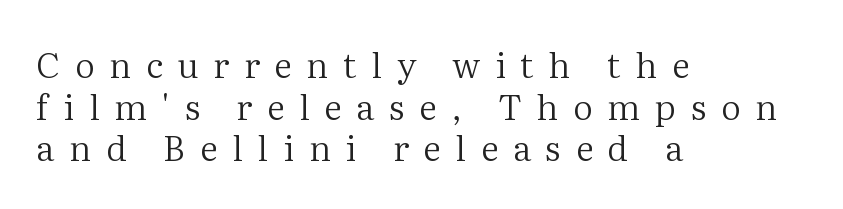
Typographically, this falls in the serif category. Weight: not bold — regular or lighter. Does the copy run flush right? No — it runs flush left. The line texture is sparse and dotted thanks to wide tracking.
